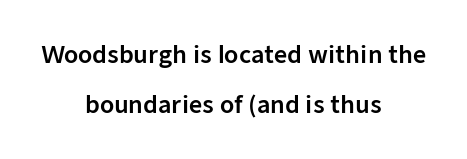
The image shows 23 px text type, upright; set centered, loose line spacing (2.17x), normal letter spacing, not underlined.
